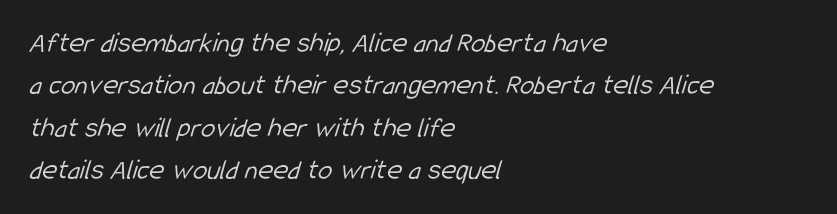
Q: Is the text bold? A: No.
Q: Is the typeface a serif or a sans-serif typeface? A: Sans-serif.
Q: Is the text underlined? A: No.
Q: How is the paragraph aligned? A: Left-aligned.
Q: Is the spacing between letters normal or unusually wide? A: Normal.
Q: Is the spacing between lines tight, normal or loose? A: Normal.
Q: Width (condensed, normal, or wide)? A: Condensed.
Q: Stroke contrast? A: Low.
Q: x-height? A: Medium.
Q: Monospaced? A: No.
